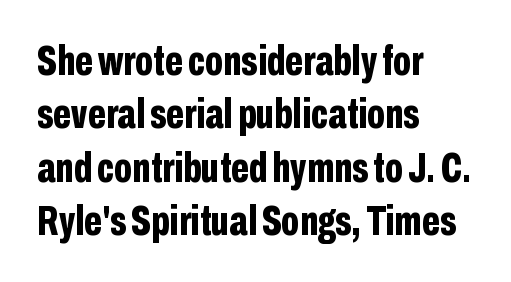
Pretty heavy lettering here — definitely bold. Is there any slant? The stems are plumb. A student would call this left alignment; a typographer would say flush left, rag right. Here the glyphs are tracked normally, forming tight word shapes. Descenders hang freely into open space.
